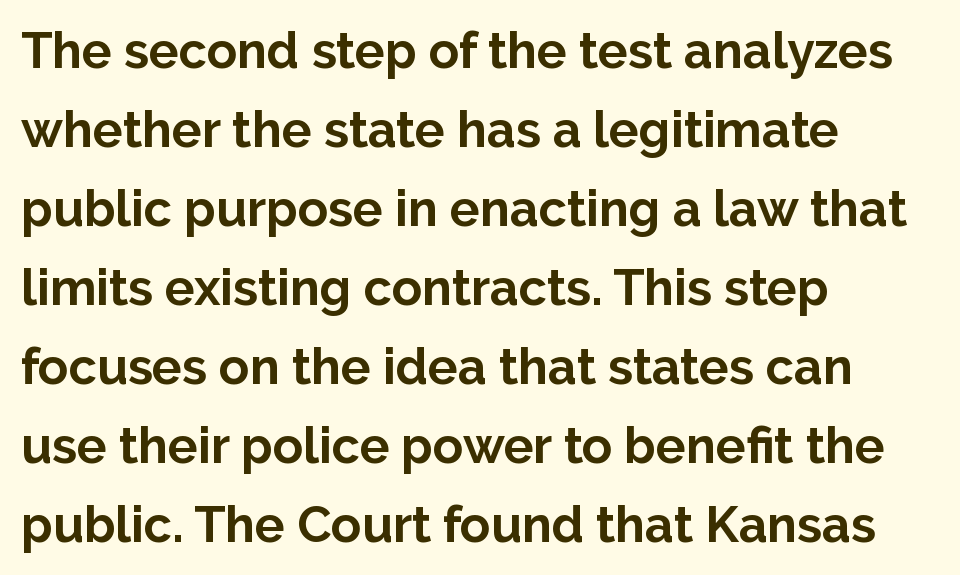
Q: Is the text bold? A: Yes.
Q: Is the text italic (slanted)? A: No, it is upright.
Q: Is the typeface a serif or a sans-serif typeface? A: Sans-serif.
Q: Is the text underlined? A: No.
Q: How is the paragraph aligned? A: Left-aligned.
Q: Is the spacing between letters normal or unusually wide? A: Normal.
Q: Is the spacing between lines tight, normal or loose? A: Normal.
Q: Width (condensed, normal, or wide)? A: Normal.
Q: Stroke contrast? A: Low.
Q: x-height? A: Medium.
Q: Monospaced? A: No.
